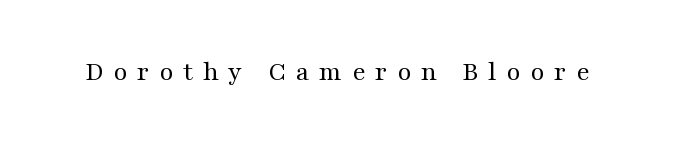
{"serif": "yes", "italic": "no", "bold": "no", "weight": "regular", "width": "wide", "stroke_contrast": "medium", "x_height": "medium", "monospaced": "no", "underline": "no", "letter_spacing": "wide", "letter_spacing_em": 0.35, "glyph_px": 28}
